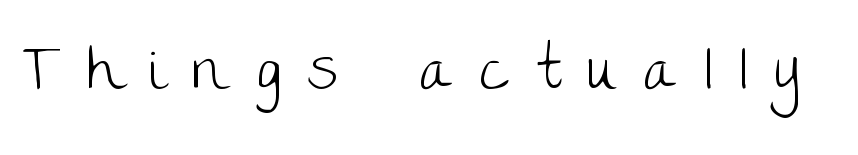
The image shows 60 px light sans-serif type, upright; set unusually wide letter spacing (+0.44 em), not underlined; low stroke contrast and a large x-height.
